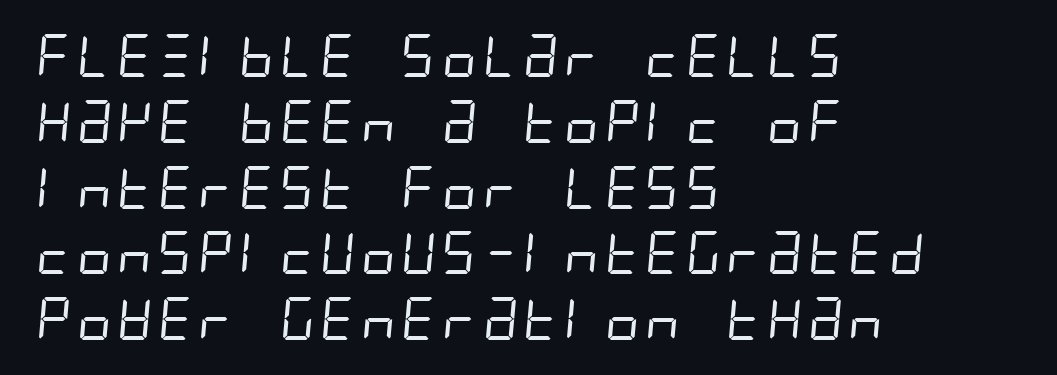
Q: Is the text bold? A: No.
Q: Is the typeface a serif or a sans-serif typeface? A: Sans-serif.
Q: Is the text underlined? A: No.
Q: How is the paragraph aligned? A: Left-aligned.
Q: Is the spacing between letters normal or unusually wide? A: Normal.
Q: Is the spacing between lines tight, normal or loose? A: Normal.
Q: Width (condensed, normal, or wide)? A: Condensed.
Q: Stroke contrast? A: Low.
Q: x-height? A: Large.
